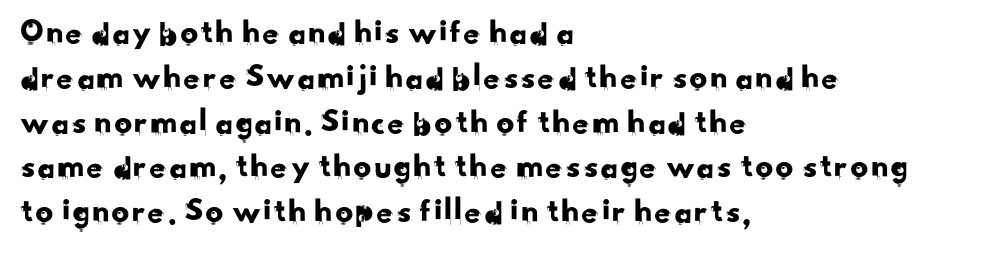
The image shows 35 px sans-serif type; set left-aligned, normal line spacing (1.28x), normal letter spacing, not underlined; low stroke contrast and a small x-height.
